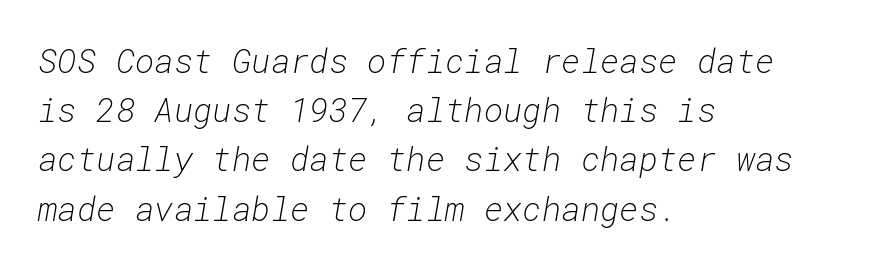
{"italic": "yes", "lean": "right", "slant_degrees": 10, "bold": "no", "weight": "light", "width": "normal", "stroke_contrast": "low", "x_height": "medium", "monospaced": "yes", "underline": "no", "align": "left", "line_spacing": "normal", "line_spacing_ratio": 1.49, "letter_spacing": "normal", "letter_spacing_em": 0.0, "glyph_px": 33}
